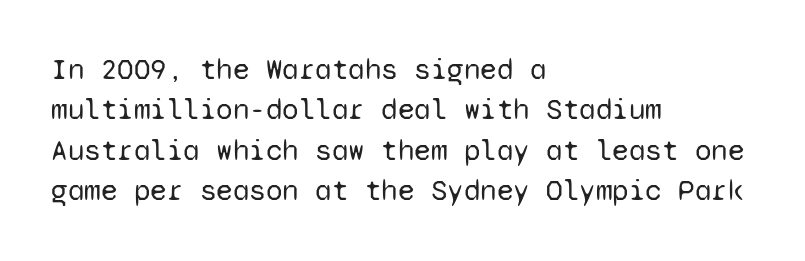
{"serif": "no", "italic": "no", "bold": "no", "weight": "regular", "width": "normal", "stroke_contrast": "low", "x_height": "medium", "monospaced": "yes", "underline": "no", "align": "left", "line_spacing": "normal", "line_spacing_ratio": 1.35, "letter_spacing": "normal", "letter_spacing_em": 0.0, "glyph_px": 30}
